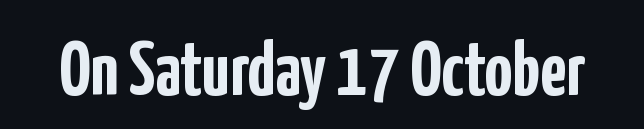
Q: Is the text bold? A: Yes.
Q: Is the text italic (slanted)? A: No, it is upright.
Q: Is the typeface a serif or a sans-serif typeface? A: Sans-serif.
Q: Is the text underlined? A: No.
Q: Is the spacing between letters normal or unusually wide? A: Normal.
Q: Width (condensed, normal, or wide)? A: Condensed.
Q: Stroke contrast? A: Low.
Q: x-height? A: Medium.
Q: Monospaced? A: No.
